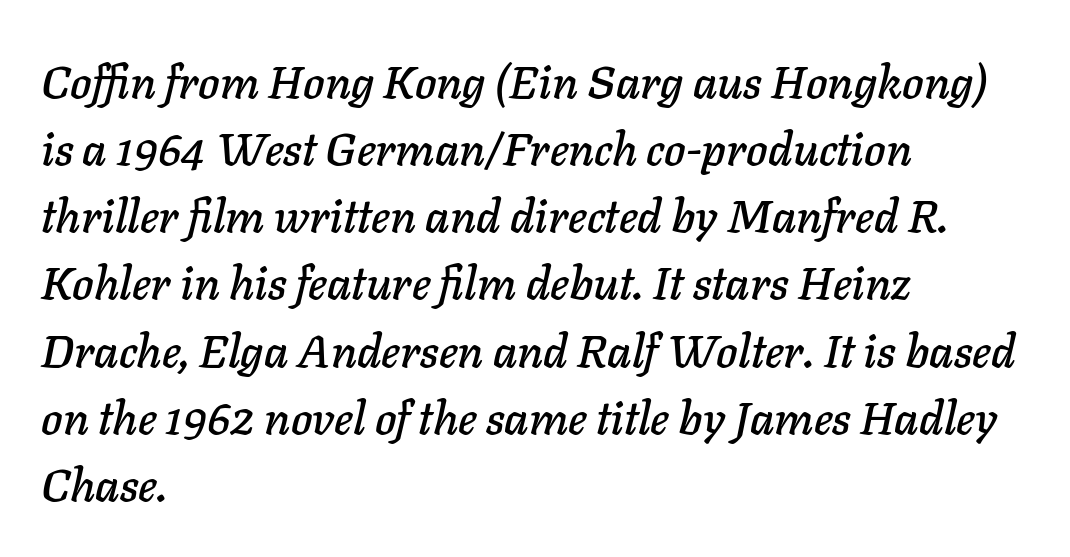
{"italic": "yes", "lean": "right", "slant_degrees": 11, "width": "normal", "stroke_contrast": "low", "x_height": "medium", "monospaced": "no", "underline": "no", "align": "left", "line_spacing": "normal", "line_spacing_ratio": 1.46, "letter_spacing": "normal", "letter_spacing_em": 0.0, "glyph_px": 46}
